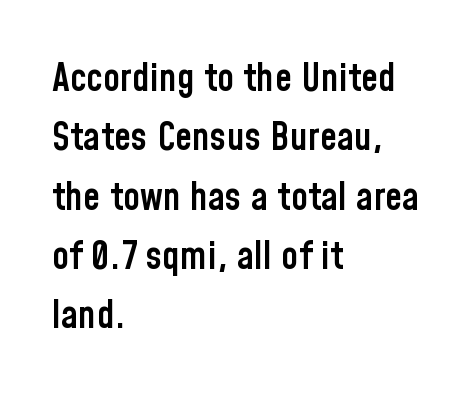
Moderately thickened strokes mark this as semibold type. Rule under the text: the space is simply empty. One glance says typical: line gaps are just what's usual. Is this a fixed-width face? No — the glyphs have proportional, varying widths. Does the copy run flush right? No — it runs flush left.
